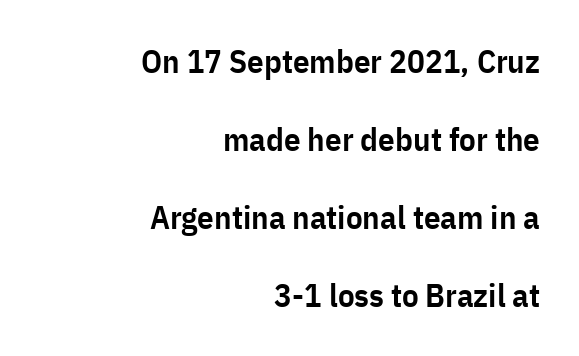
{"serif": "no", "italic": "no", "bold": "semi", "weight": "semibold", "width": "condensed", "stroke_contrast": "low", "x_height": "medium", "monospaced": "no", "underline": "no", "align": "right", "line_spacing": "loose", "line_spacing_ratio": 2.36, "letter_spacing": "normal", "letter_spacing_em": 0.0, "glyph_px": 33}
